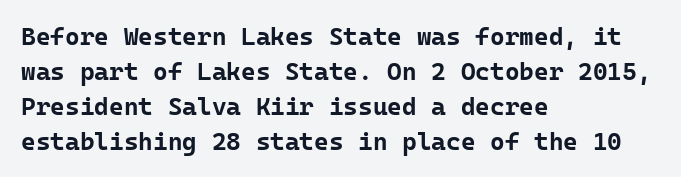
{"italic": "no", "bold": "yes", "underline": "no", "align": "left", "line_spacing": "normal", "line_spacing_ratio": 1.4, "letter_spacing": "normal", "letter_spacing_em": 0.0, "glyph_px": 25}
